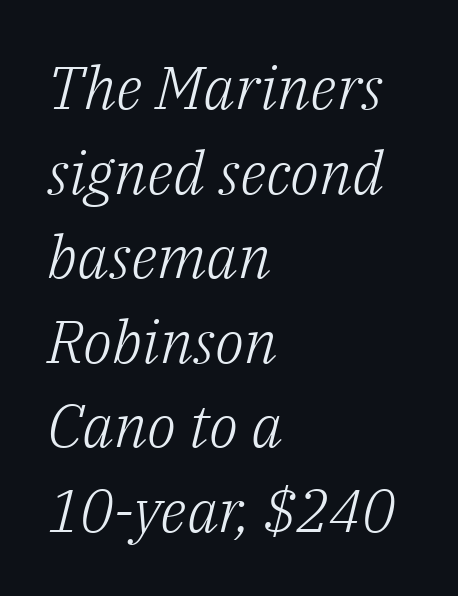
{"serif": "yes", "italic": "yes", "lean": "right", "slant_degrees": 14, "bold": "no", "weight": "light", "width": "normal", "stroke_contrast": "low", "x_height": "medium", "monospaced": "no", "underline": "no", "align": "left", "line_spacing": "normal", "line_spacing_ratio": 1.41, "letter_spacing": "normal", "letter_spacing_em": 0.0, "glyph_px": 60}
